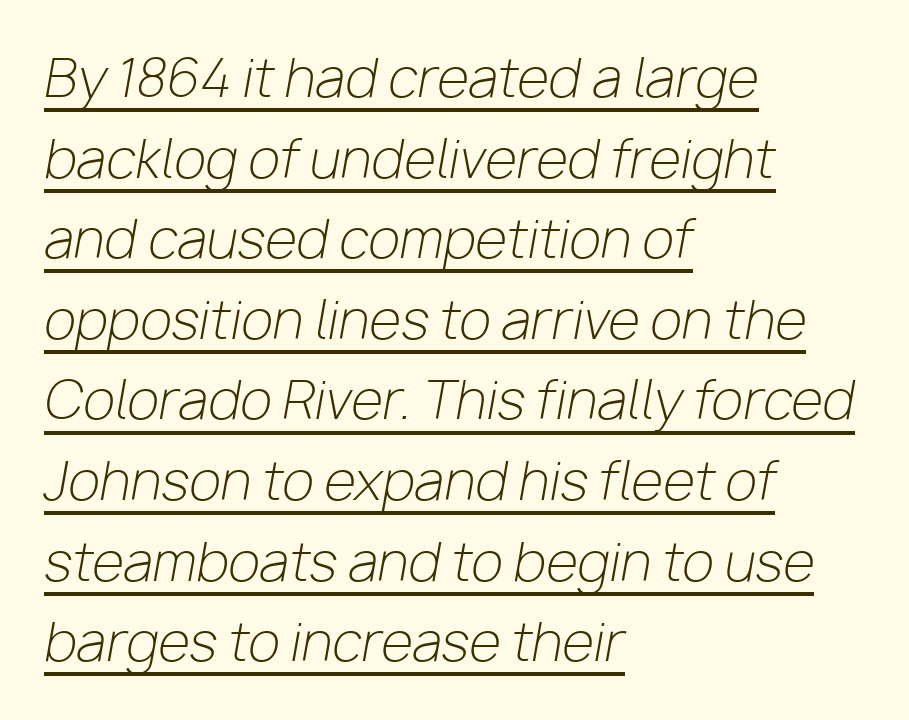
{"italic": "yes", "lean": "right", "slant_degrees": 10, "bold": "no", "weight": "light", "width": "normal", "stroke_contrast": "low", "x_height": "medium", "monospaced": "no", "underline": "yes", "align": "left", "line_spacing": "normal", "line_spacing_ratio": 1.55, "letter_spacing": "normal", "letter_spacing_em": 0.0, "glyph_px": 52}
